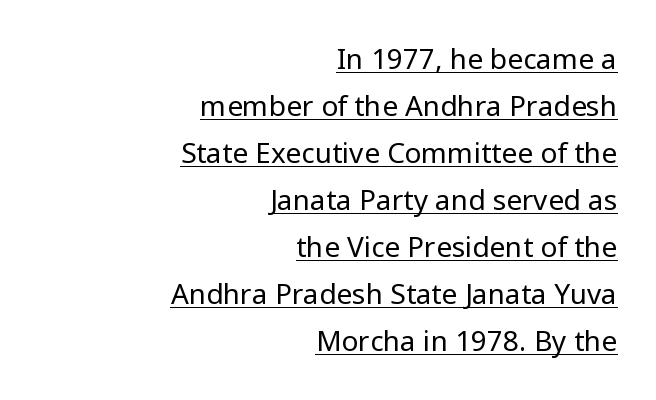
Vertically, the passage feels balanced, rows spaced as you'd expect. Classification — sans serif. The type is set solid horizontally, with unmodified tracking. Think of a printed novel: that variable character pitch is what you see here.
